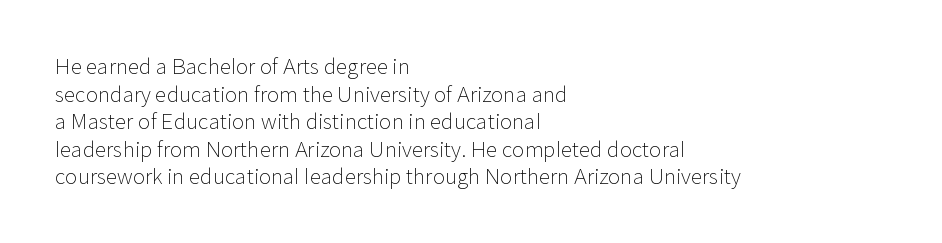
Q: Is the text bold? A: No.
Q: Is the text italic (slanted)? A: No, it is upright.
Q: Is the text underlined? A: No.
Q: How is the paragraph aligned? A: Left-aligned.
Q: Is the spacing between letters normal or unusually wide? A: Normal.
Q: Is the spacing between lines tight, normal or loose? A: Normal.
